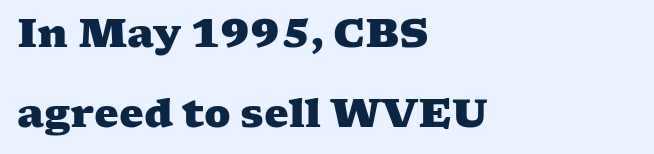
{"serif": "yes", "bold": "yes", "weight": "heavy", "width": "wide", "stroke_contrast": "medium", "x_height": "medium", "monospaced": "no", "underline": "no", "align": "left", "line_spacing": "loose", "line_spacing_ratio": 2.04, "letter_spacing": "normal", "letter_spacing_em": 0.0, "glyph_px": 39}
